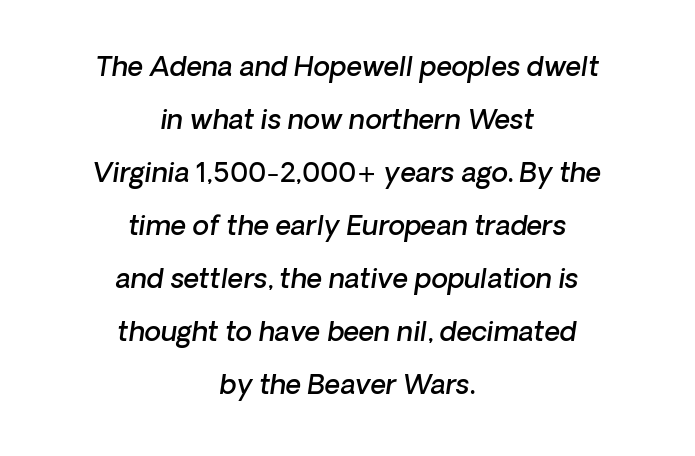
This sample trades compactness for vertical openness between lines. Nobody touched the tracking dial on this one. I'd describe the lettering as semibold — firm but not a full bold. Glance below the letters and you will spot only blank space. The rendering positions every line midway between the sides.
